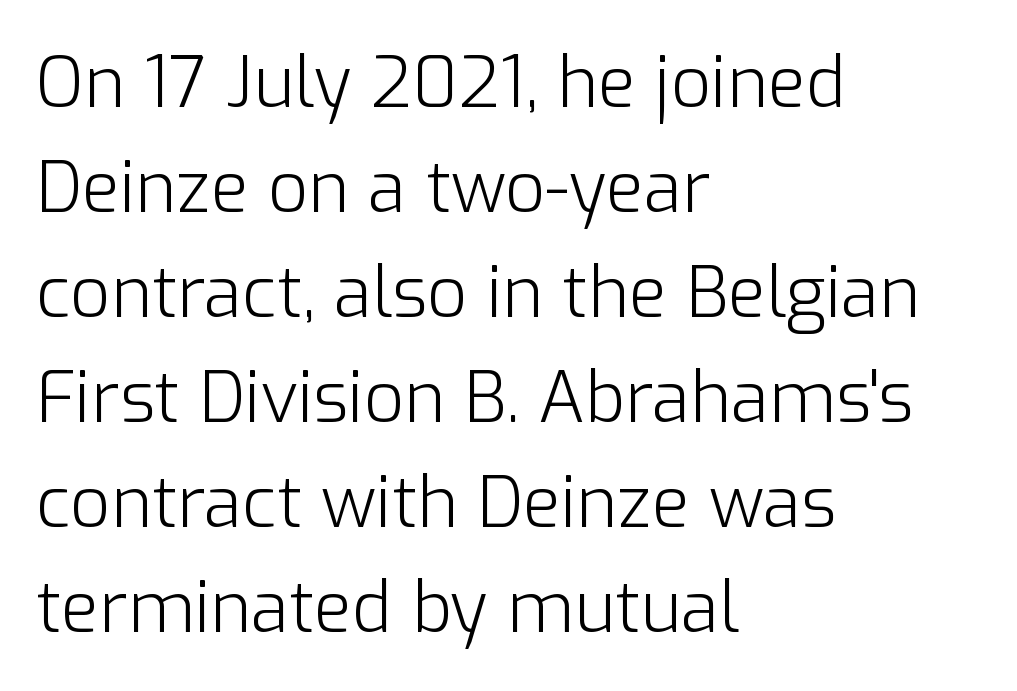
Inter-character spacing is left at the font's built-in metrics. Leftover space on each line is placed entirely after the last word. Quick note: not italic, upright. Evenly set lines give the paragraph a standard silhouette. The letters advance in unequal steps, a hallmark of proportional type.
